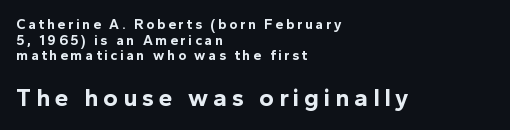
{"italic": "no", "bold": "yes", "underline": "no", "align": "left", "line_spacing": "tight", "line_spacing_ratio": 1.12, "larger_block": "second", "size_ratio": 1.79, "glyph_px": 25}
